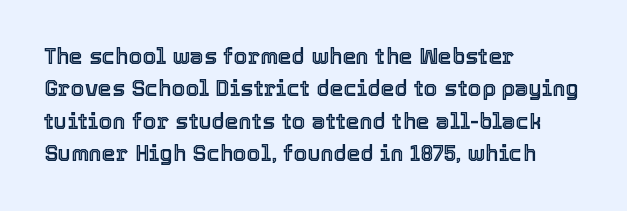
Q: Is the text italic (slanted)? A: No, it is upright.
Q: Is the text underlined? A: No.
Q: How is the paragraph aligned? A: Left-aligned.
Q: Is the spacing between letters normal or unusually wide? A: Normal.
Q: Is the spacing between lines tight, normal or loose? A: Normal.
